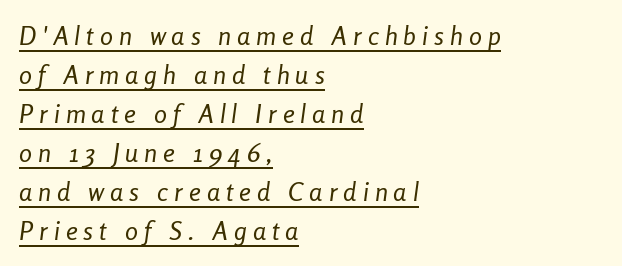
Q: Is the text bold? A: No.
Q: Is the text italic (slanted)? A: Yes, it leans right by about 8 degrees.
Q: Is the text underlined? A: Yes.
Q: How is the paragraph aligned? A: Left-aligned.
Q: Is the spacing between letters normal or unusually wide? A: Unusually wide.
Q: Is the spacing between lines tight, normal or loose? A: Normal.
